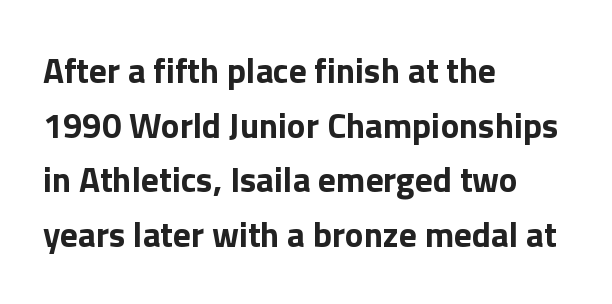
Q: Is the text bold? A: Yes.
Q: Is the text italic (slanted)? A: No, it is upright.
Q: Is the typeface a serif or a sans-serif typeface? A: Sans-serif.
Q: Is the text underlined? A: No.
Q: How is the paragraph aligned? A: Left-aligned.
Q: Is the spacing between letters normal or unusually wide? A: Normal.
Q: Is the spacing between lines tight, normal or loose? A: Normal.
Q: Width (condensed, normal, or wide)? A: Normal.
Q: Stroke contrast? A: Low.
Q: x-height? A: Medium.
Q: Monospaced? A: No.
